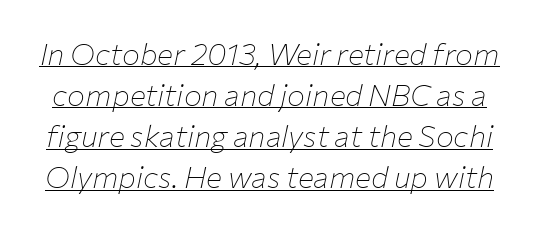
The image shows 30 px thin type, italic (leaning right); set normal line spacing (1.37x), normal letter spacing, underlined; low stroke contrast and a medium x-height.
